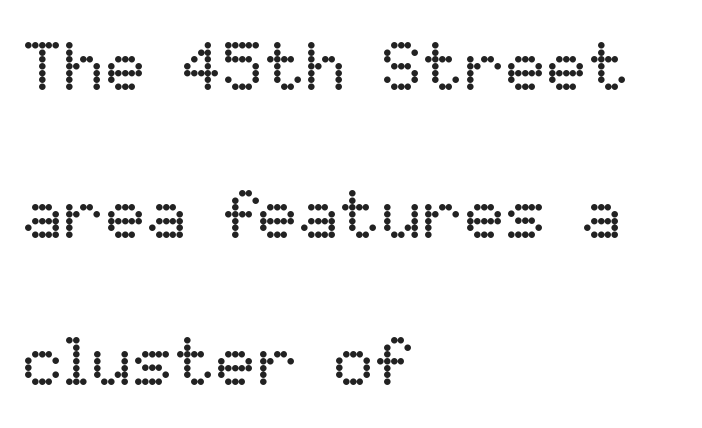
The image shows 69 px regular-weight type, upright; set left-aligned, loose line spacing (2.14x), normal letter spacing, not underlined; low stroke contrast and a medium x-height.
